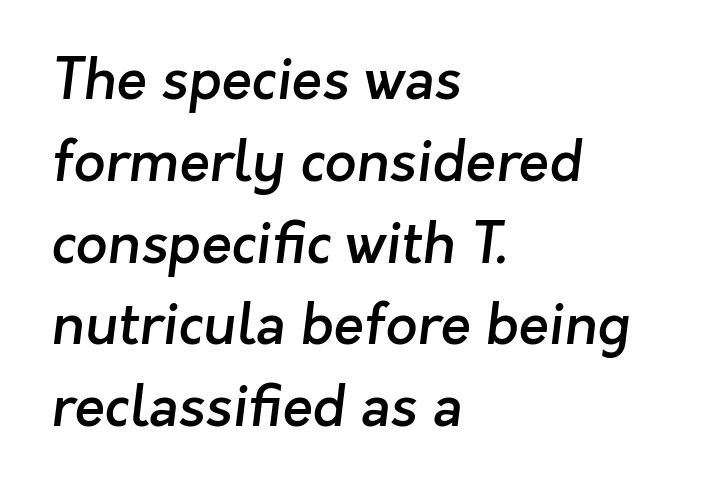
The image shows 56 px semibold sans-serif type; set left-aligned, normal line spacing (1.46x), normal letter spacing, not underlined; low stroke contrast and a medium x-height.
